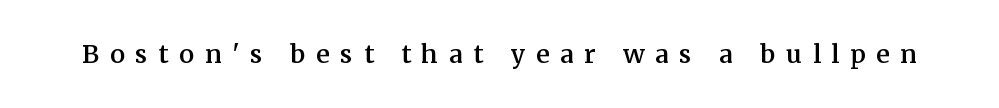
The strip under each line holds only bare page. In terms of letterspacing, this is a distinctly airy, spread setting. The type sits square on the baseline with zero lean. A somewhat darkened texture: the type is semibold rather than bold.
